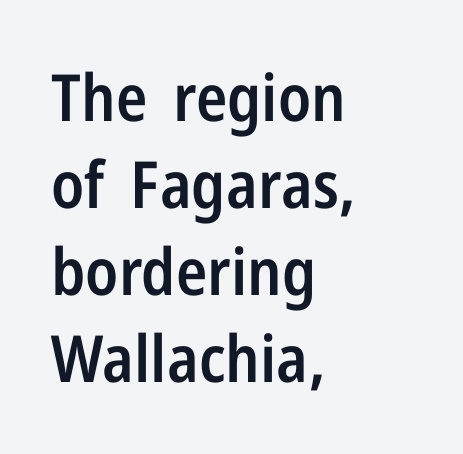
The font is running at a semibold setting, under full bold. Think of a printed novel: that variable character pitch is what you see here. Tracking here is standard; glyphs follow each other at the usual distance. Short and long lines alike share a common starting point at left.
